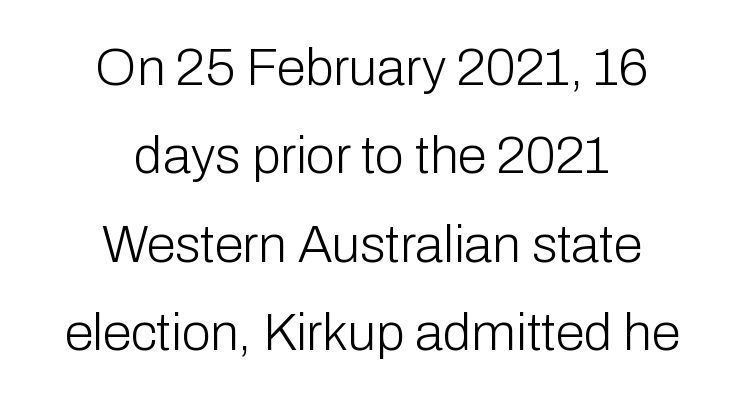
The face used here is a sans, in the tradition of grotesques and geometrics. The face used here is proportionally spaced, like ordinary book or web type. Summary of weight: not heavy and not bold. Italic: no, the glyphs are upright roman.
